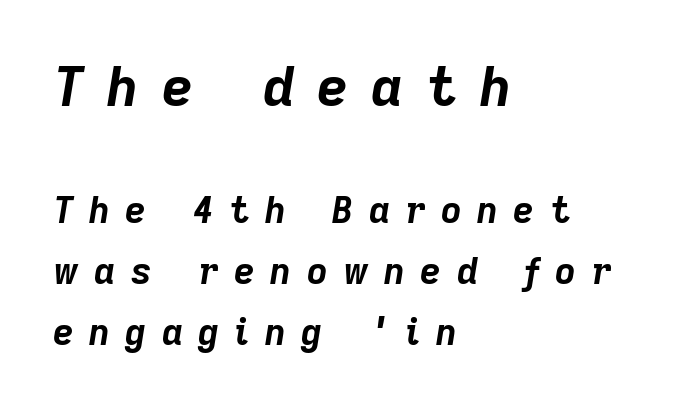
The image shows 54 px bold type, italic (leaning right); set left-aligned, normal line spacing (1.69x), unusually wide letter spacing (+0.43 em), not underlined; the first (top) block is 1.5x larger; low stroke contrast and a medium x-height.
